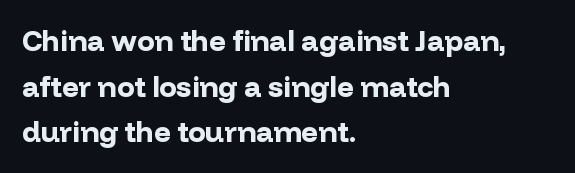
Just letters on the line, the space beneath them empty. Heavy-handed strokes throughout: this text is bold. The rendering keeps characters at their native spacing. The face used here is proportionally spaced, like ordinary book or web type. Reading down the column, the eye jumps a familiar distance to each next line. Line starts are locked; line ends wander.
